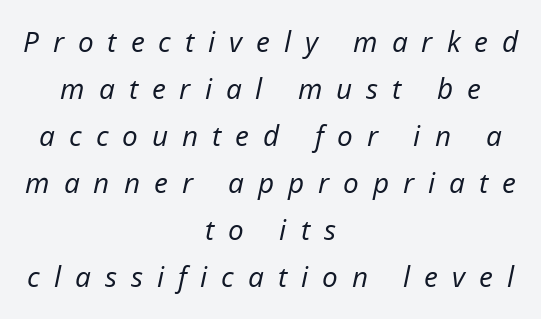
Is the letter spacing exaggerated? Yes — the characters are pushed far apart. The leading is moderate, giving the passage an even texture. Does the copy run flush right? No — it is centered line by line. Only glyphs here, with clear space below each row. This sample has the flowing, uneven cadence of proportional lettering.
